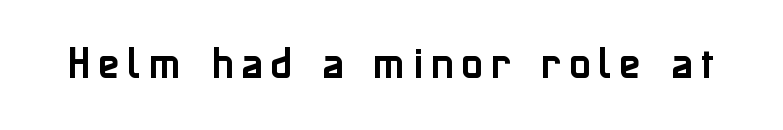
The gaps between neighbouring characters are conspicuously large. A typesetter would call this proportional, since set widths differ per character. Clear beneath every line of the passage. The font family rendered here belongs to the sans-serif group. Quick note: not italic, upright.
